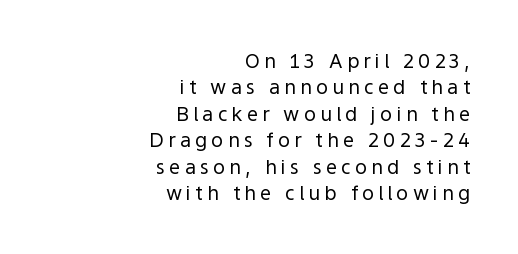
The image shows 20 px text type, upright; set right-aligned, normal line spacing (1.32x), unusually wide letter spacing (+0.21 em), not underlined.
